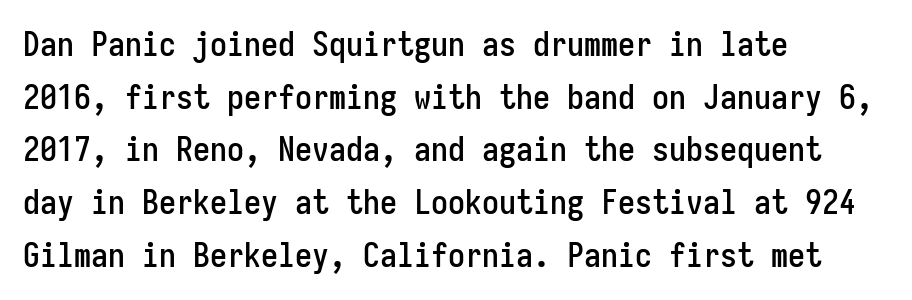
The space between consecutive lines is moderate. Typographically, this falls in the sans-serif category. The foot of each line stays bare and open. Each line starts at the same left margin while the right side varies.
